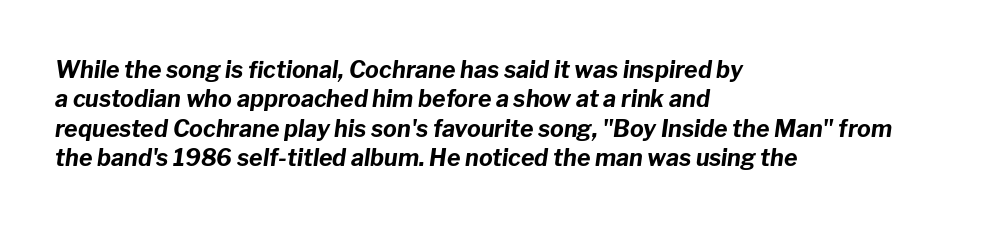
Is the type slanted? Yes — the strokes lean at a clear angle. Plenty of ink on the page — the face is bold. In terms of letterspacing, this is plain default setting. The lines in this sample share a left origin and differ only in where they stop.
